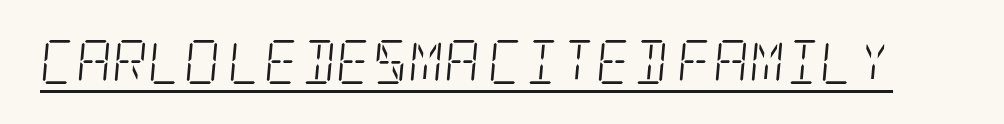
The image shows 44 px light, condensed serif type, italic (leaning right); set normal letter spacing, underlined; low stroke contrast and a large x-height.
